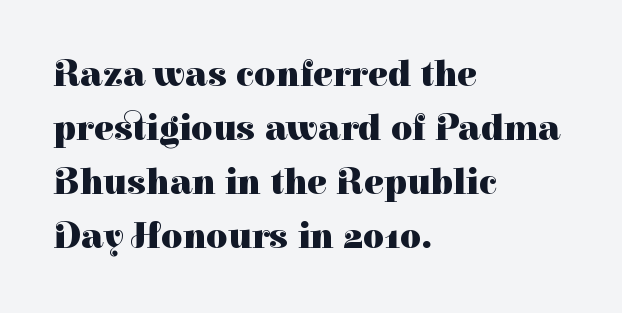
The image shows 37 px heavy serif type, upright; set left-aligned, normal line spacing (1.46x), normal letter spacing, not underlined; high stroke contrast and a medium x-height.
